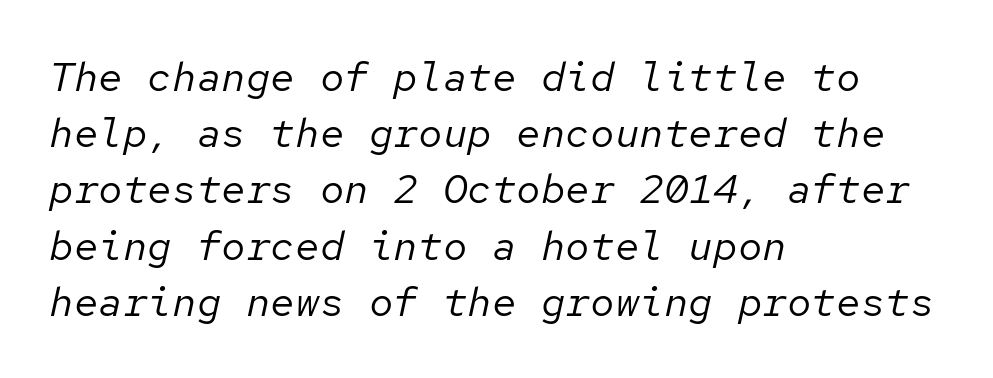
This reads as an unemphasized weight, regular at the heaviest. Lines of text with bare space underneath. Compared with ordinary roman type, these characters are visibly tilted. Short and long lines alike share a common starting point at left. Default kerning and tracking; the words read as compact shapes. Think of a typewriter: that constant character pitch is what you see here.
